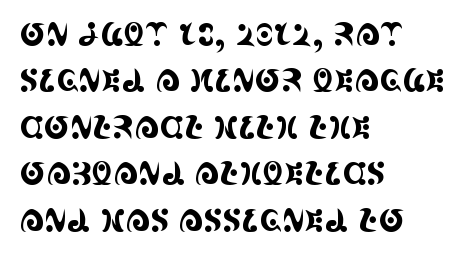
The image shows 31 px condensed serif type, upright; set left-aligned, normal line spacing (1.5x), normal letter spacing, not underlined; a large x-height.
